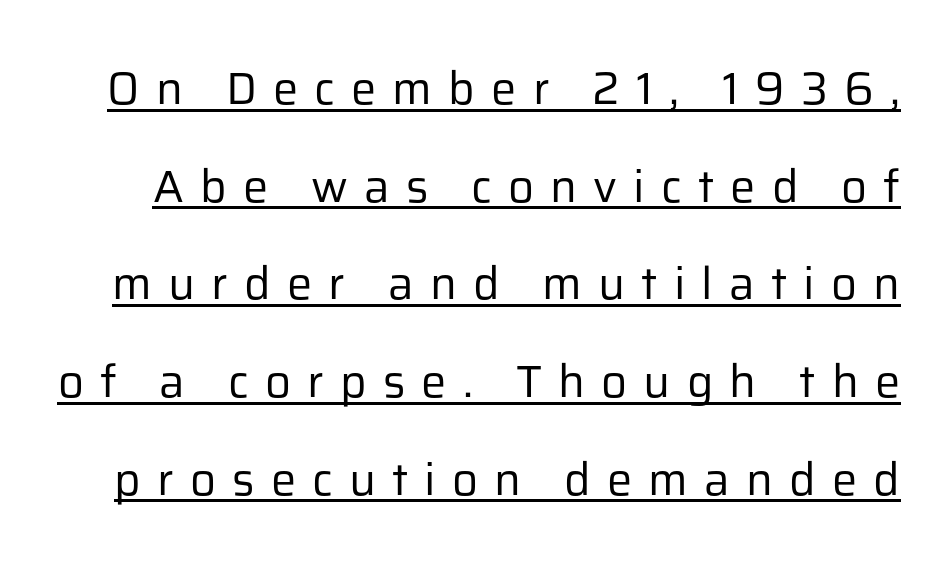
The font's upright variant was chosen for this text. A continuous stroke trails under the words, as in a hyperlink. Classification — sans serif. Rows of type keep a wide berth in the vertical direction. The typeface has the unassuming heft of standard copy or less.
